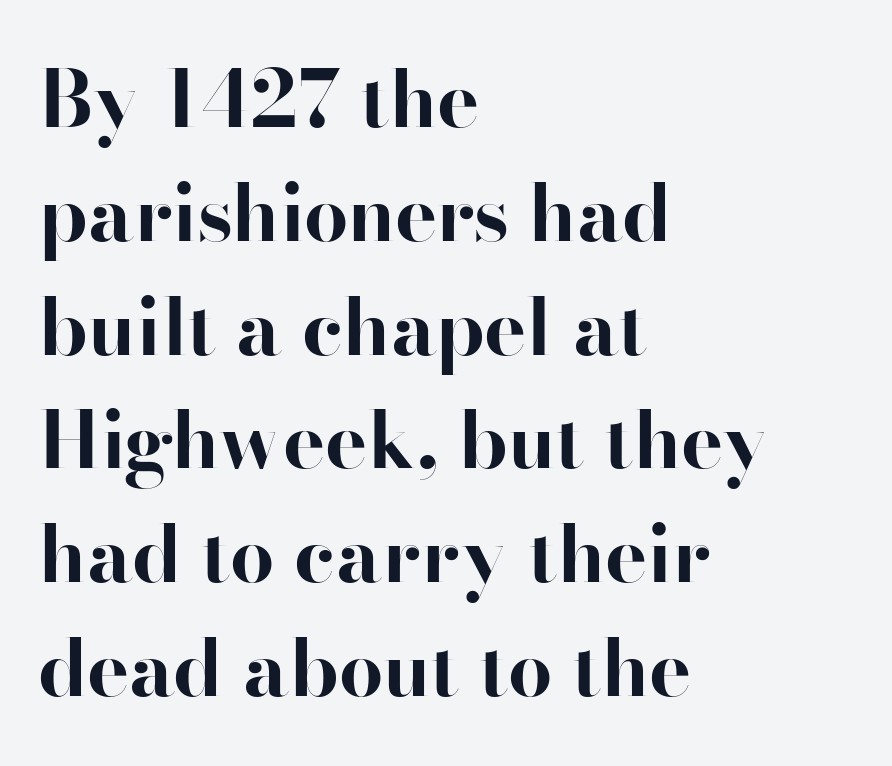
The tracking reads as untouched default to a designer's eye. The letters advance in unequal steps, a hallmark of proportional type. What weight is shown? A full bold with thick strokes. This rendering uses left alignment, leaving the right contour irregular. The face used here is seriffed, in the tradition of book romans.
